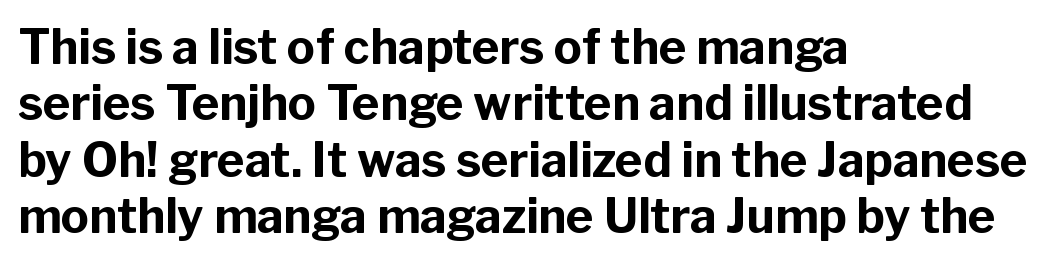
Think of a printed novel: that variable character pitch is what you see here. Characters follow at the spacing the type designer built in. Underline: absent. Weight: bold.
